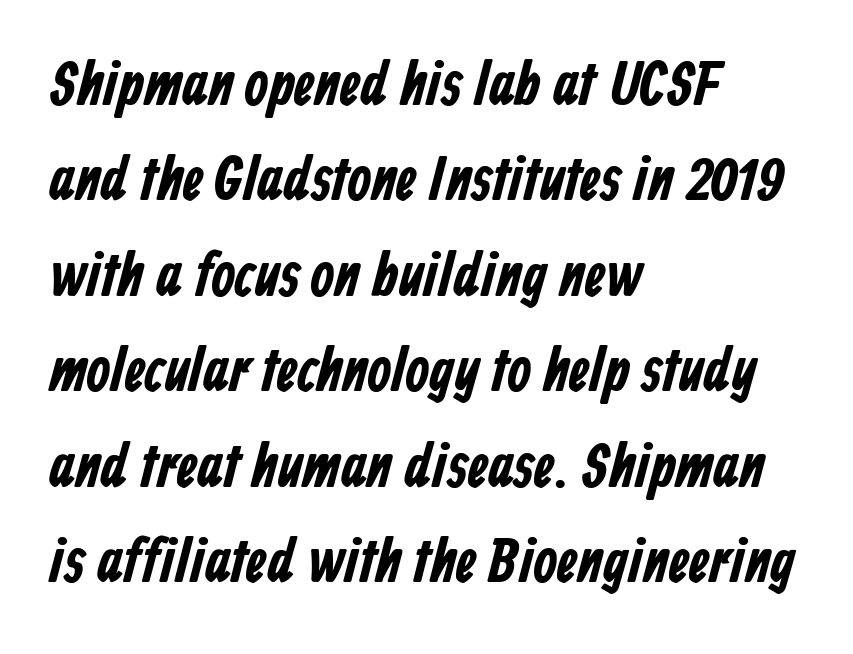
{"serif": "no", "bold": "yes", "weight": "bold", "width": "condensed", "stroke_contrast": "low", "x_height": "medium", "monospaced": "no", "underline": "no", "align": "left", "line_spacing": "normal", "line_spacing_ratio": 1.54, "letter_spacing": "normal", "letter_spacing_em": 0.0, "glyph_px": 62}
